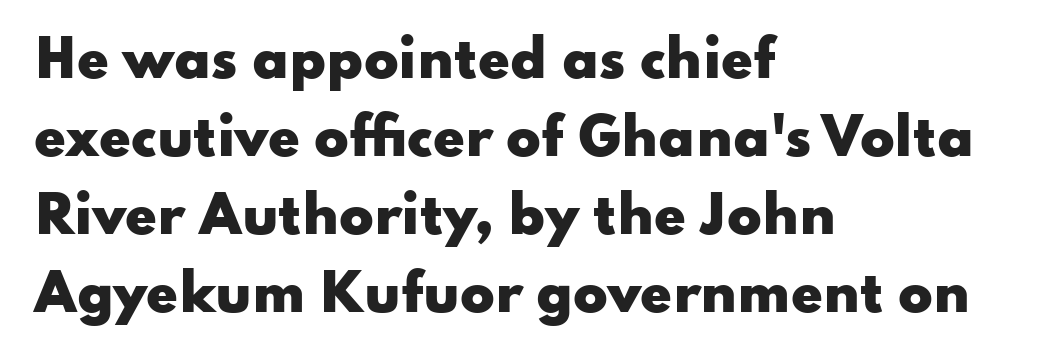
{"serif": "no", "italic": "no", "bold": "yes", "weight": "heavy", "width": "wide", "stroke_contrast": "low", "x_height": "small", "monospaced": "no", "underline": "no", "align": "left", "line_spacing": "normal", "line_spacing_ratio": 1.53, "letter_spacing": "normal", "letter_spacing_em": 0.0, "glyph_px": 51}
